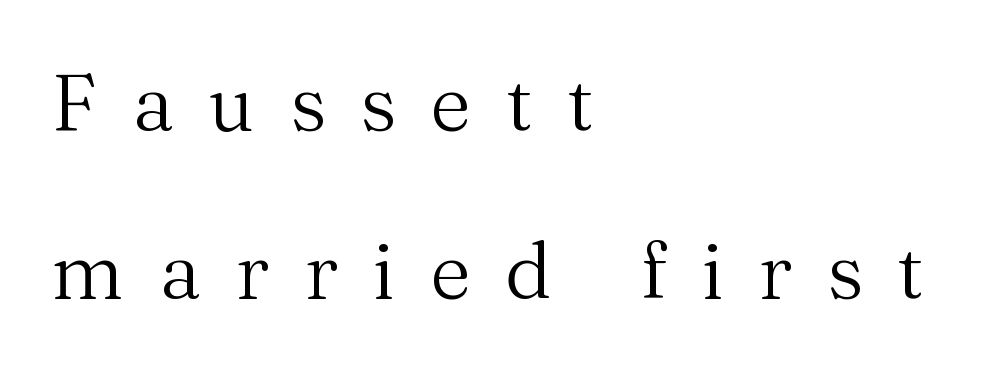
Q: Is the text bold? A: No.
Q: Is the text italic (slanted)? A: No, it is upright.
Q: Is the typeface a serif or a sans-serif typeface? A: Serif.
Q: Is the text underlined? A: No.
Q: How is the paragraph aligned? A: Left-aligned.
Q: Is the spacing between letters normal or unusually wide? A: Unusually wide.
Q: Is the spacing between lines tight, normal or loose? A: Loose.
Q: Width (condensed, normal, or wide)? A: Normal.
Q: Stroke contrast? A: Medium.
Q: x-height? A: Medium.
Q: Monospaced? A: No.
